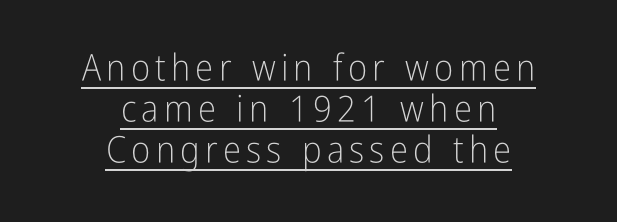
{"serif": "no", "italic": "no", "bold": "no", "weight": "light", "width": "condensed", "stroke_contrast": "low", "x_height": "medium", "monospaced": "no", "underline": "yes", "align": "center", "line_spacing": "tight", "line_spacing_ratio": 1.11, "glyph_px": 37}
